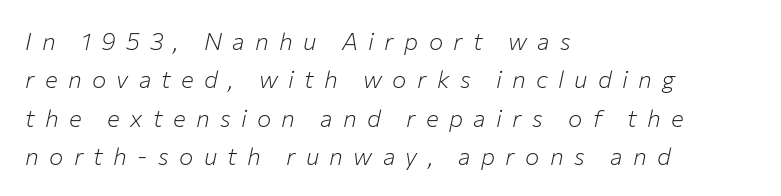
Clear beneath every line of the passage. Does the lettering tilt? It does — this is italic. If you drew a ruler down the left edge, every line would touch it. The letterforms stand isolated, each surrounded by extra space.
